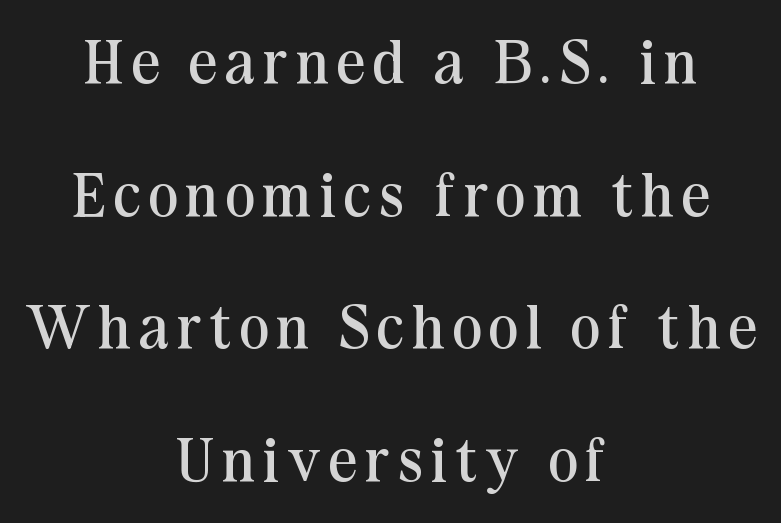
{"serif": "yes", "italic": "no", "bold": "no", "weight": "regular", "width": "normal", "stroke_contrast": "medium", "x_height": "medium", "monospaced": "no", "underline": "no", "align": "center", "line_spacing": "loose", "line_spacing_ratio": 2.14, "glyph_px": 62}
